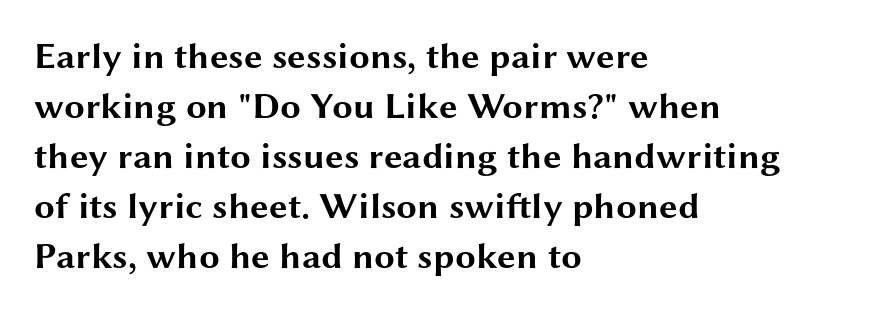
Q: Is the text bold? A: Yes.
Q: Is the text italic (slanted)? A: No, it is upright.
Q: Is the typeface a serif or a sans-serif typeface? A: Sans-serif.
Q: Is the text underlined? A: No.
Q: How is the paragraph aligned? A: Left-aligned.
Q: Is the spacing between letters normal or unusually wide? A: Normal.
Q: Is the spacing between lines tight, normal or loose? A: Normal.
Q: Width (condensed, normal, or wide)? A: Wide.
Q: Stroke contrast? A: Medium.
Q: x-height? A: Medium.
Q: Monospaced? A: No.
